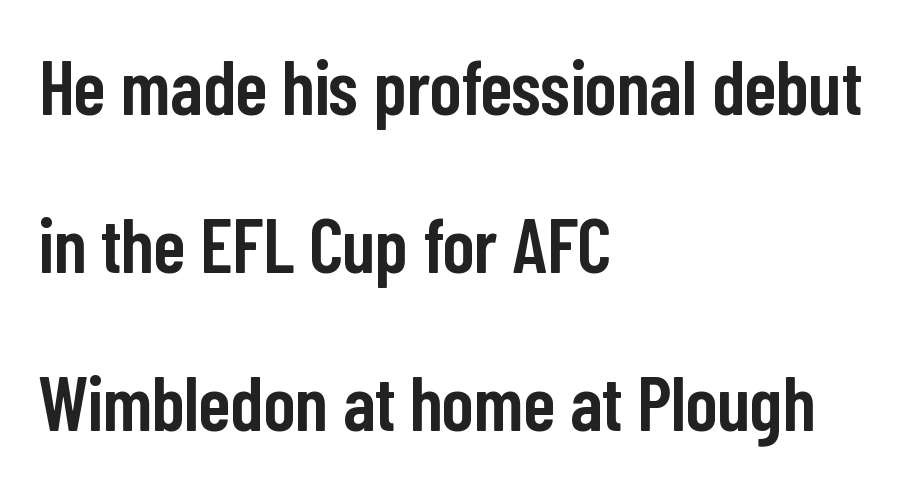
{"serif": "no", "italic": "no", "bold": "semi", "weight": "semibold", "width": "condensed", "stroke_contrast": "low", "x_height": "medium", "monospaced": "no", "underline": "no", "align": "left", "line_spacing": "loose", "line_spacing_ratio": 2.08, "letter_spacing": "normal", "letter_spacing_em": 0.0, "glyph_px": 76}
